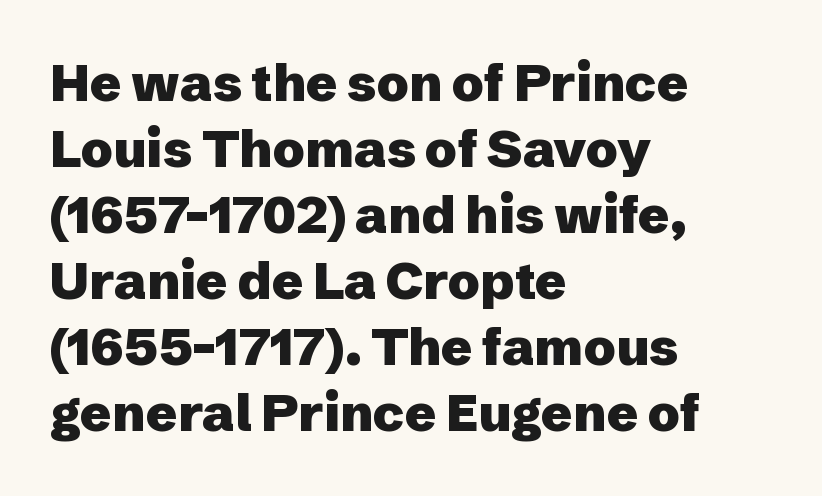
The image shows 52 px heavy sans-serif type, upright; set left-aligned, normal line spacing (1.27x), normal letter spacing, not underlined; low stroke contrast and a medium x-height.
